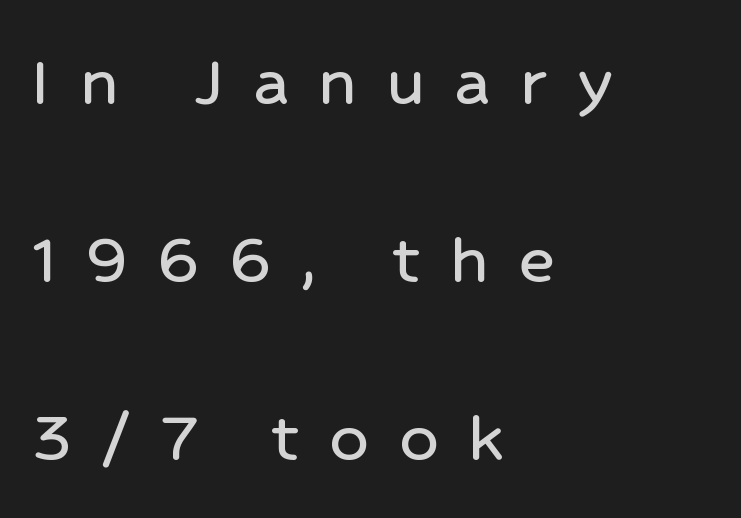
Q: Is the text italic (slanted)? A: No, it is upright.
Q: Is the typeface a serif or a sans-serif typeface? A: Sans-serif.
Q: Is the text underlined? A: No.
Q: How is the paragraph aligned? A: Left-aligned.
Q: Is the spacing between letters normal or unusually wide? A: Unusually wide.
Q: Is the spacing between lines tight, normal or loose? A: Loose.
Q: Width (condensed, normal, or wide)? A: Normal.
Q: Stroke contrast? A: Low.
Q: x-height? A: Medium.
Q: Monospaced? A: No.
